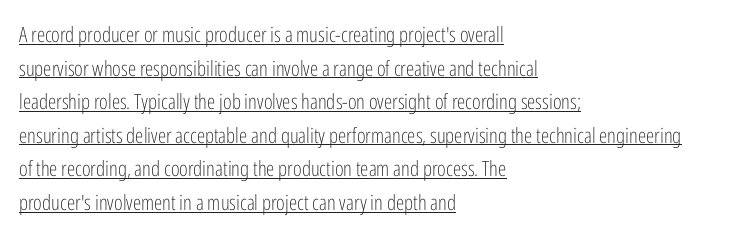
Q: Is the text bold? A: No.
Q: Is the text italic (slanted)? A: No, it is upright.
Q: Is the text underlined? A: Yes.
Q: How is the paragraph aligned? A: Left-aligned.
Q: Is the spacing between letters normal or unusually wide? A: Normal.
Q: Is the spacing between lines tight, normal or loose? A: Normal.
